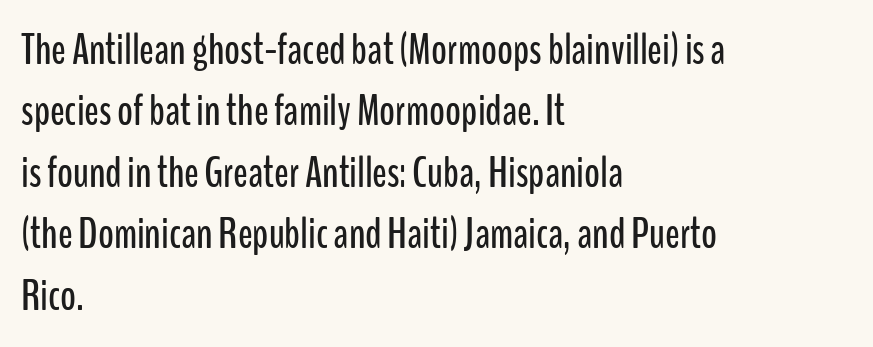
The face used here is a sans, in the tradition of grotesques and geometrics. No italicization has been applied; the sample stays upright. These lines are set flush left with a ragged right edge. These lines sit exactly where default settings would place them. Descender tails drop into unmarked territory.
